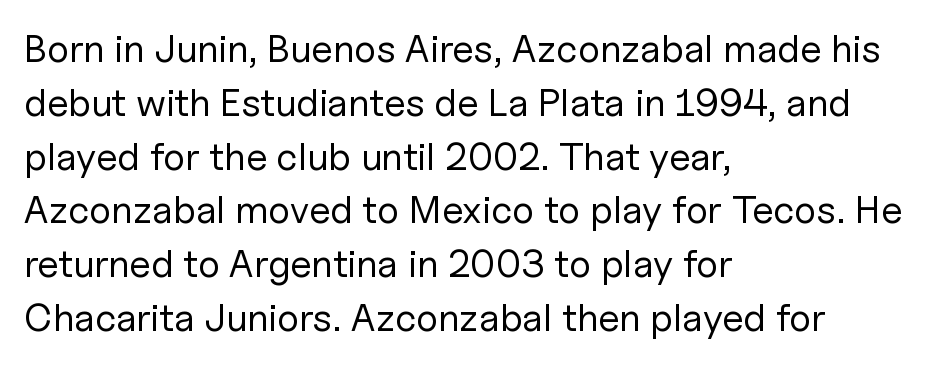
{"serif": "no", "italic": "no", "bold": "no", "weight": "regular", "width": "normal", "stroke_contrast": "low", "x_height": "medium", "monospaced": "no", "underline": "no", "align": "left", "line_spacing": "normal", "line_spacing_ratio": 1.38, "letter_spacing": "normal", "letter_spacing_em": 0.0, "glyph_px": 39}
